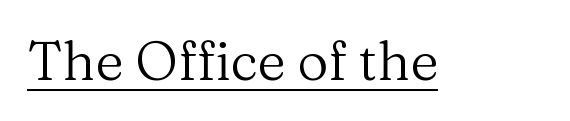
The image shows 54 px regular-weight serif type, upright; set normal letter spacing, underlined; medium stroke contrast and a medium x-height.
